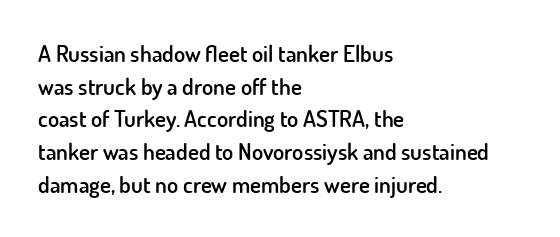
The image shows 23 px text type, upright; set left-aligned, normal line spacing (1.42x), normal letter spacing, not underlined.
